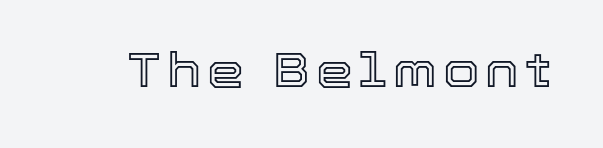
The image shows 47 px text type, upright; set not underlined; a medium x-height.
